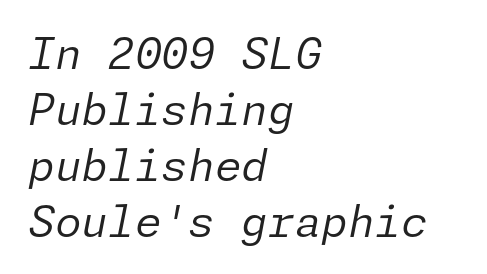
Notice how the passage keeps a crisp vertical edge on the left only. The vertical gap from one line to the next is medium. Decoration check: the copy has no underline. Rendered with sloped, italic letterforms. Standard letterfit; no display-style spreading of the glyphs.
